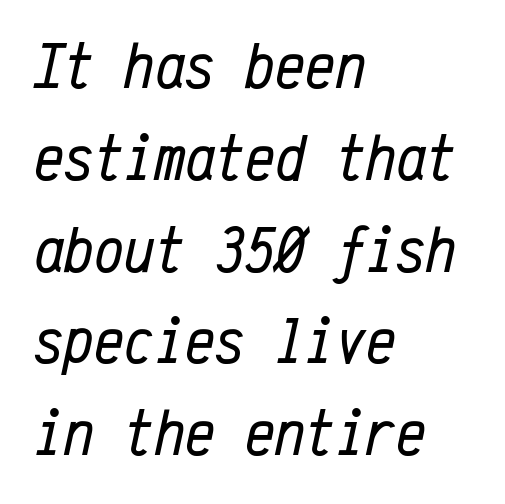
The image shows 67 px regular-weight, condensed type, italic (leaning right), monospaced; set left-aligned, normal line spacing (1.37x), normal letter spacing, not underlined; low stroke contrast and a medium x-height.
